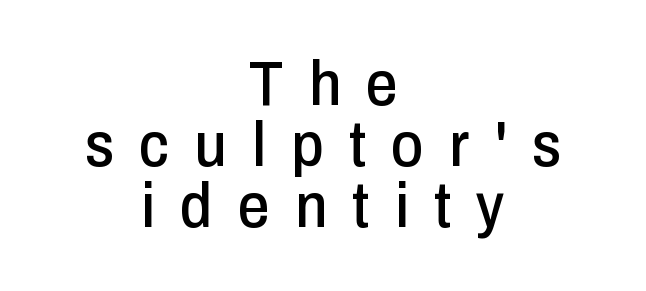
Q: Is the text italic (slanted)? A: No, it is upright.
Q: Is the typeface a serif or a sans-serif typeface? A: Sans-serif.
Q: Is the text underlined? A: No.
Q: How is the paragraph aligned? A: Centered.
Q: Is the spacing between letters normal or unusually wide? A: Unusually wide.
Q: Is the spacing between lines tight, normal or loose? A: Tight.
Q: Width (condensed, normal, or wide)? A: Condensed.
Q: Stroke contrast? A: Low.
Q: x-height? A: Medium.
Q: Monospaced? A: No.
